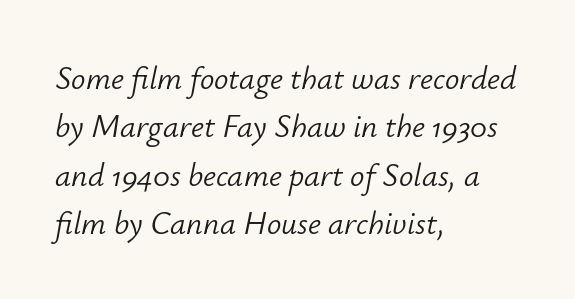
Nothing unusual about the tracking: characters are spaced as the font intends. On a weight scale, this lands at 450 or below. This block has exactly the height ordinary leading produces. Decoration check: the copy has no underline.
